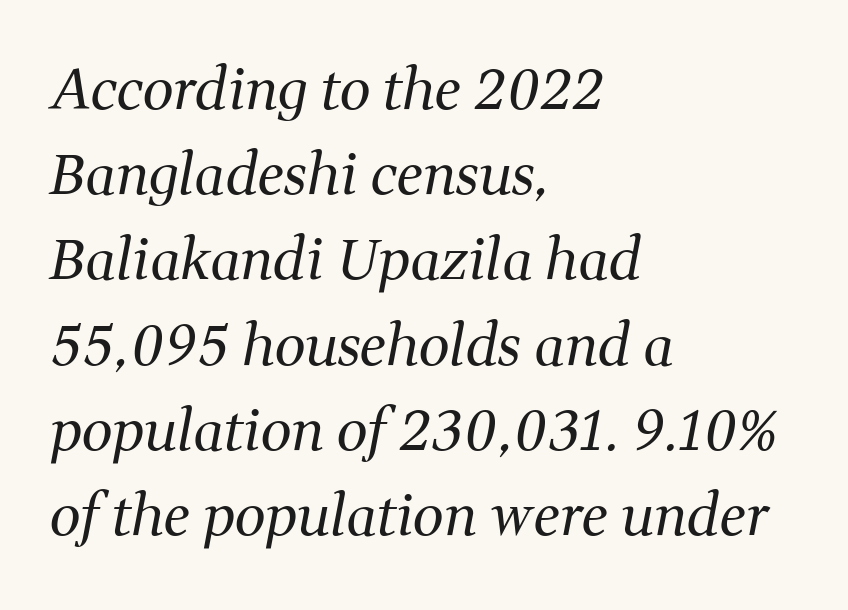
Layout note: lines flush left. Nobody touched the tracking dial on this one. Nothing heavy about these letters — not bold at all. A serif font was chosen for this passage.
